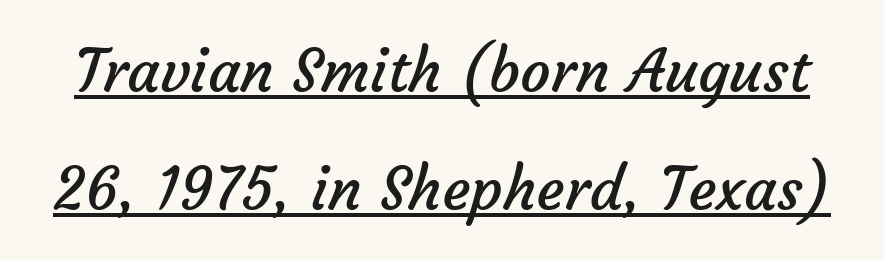
Q: Is the text bold? A: No.
Q: Is the typeface a serif or a sans-serif typeface? A: Sans-serif.
Q: Is the text underlined? A: Yes.
Q: Is the spacing between letters normal or unusually wide? A: Normal.
Q: Is the spacing between lines tight, normal or loose? A: Loose.
Q: Width (condensed, normal, or wide)? A: Normal.
Q: Stroke contrast? A: Low.
Q: x-height? A: Medium.
Q: Monospaced? A: No.
